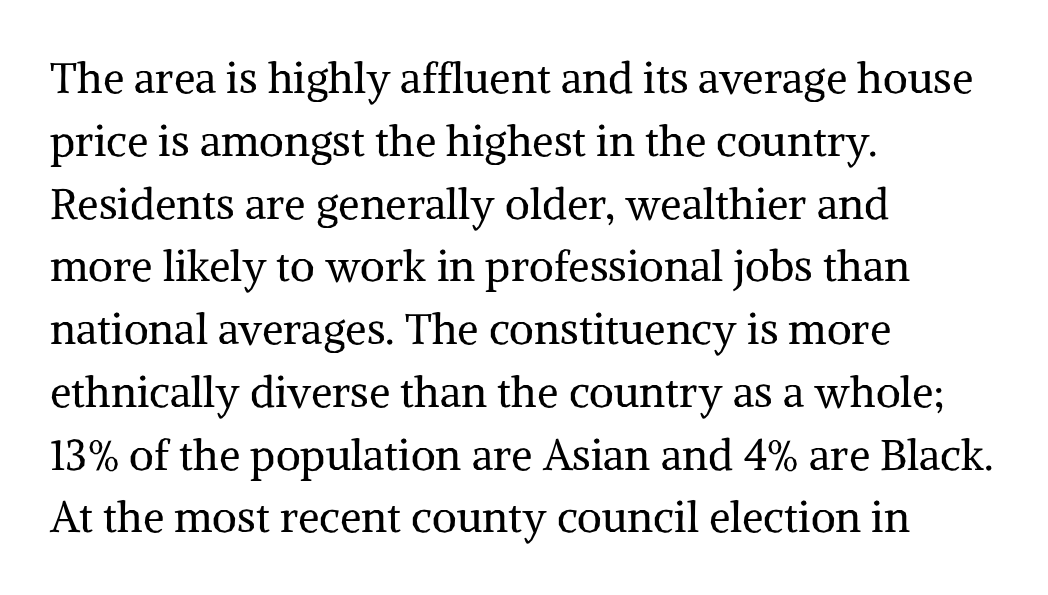
Letters rest on an invisible, unmarked baseline. The characters are drawn with everyday or finer stroke widths. Letterform terminals end in serifs throughout the passage. The rendering uses a moderate line-height, typical for paragraphs. The passage shown has conventional tracking throughout.
